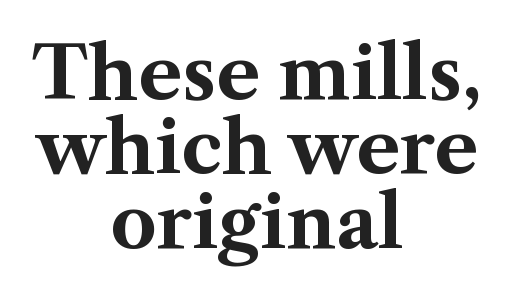
Bold? Absolutely — the strokes are thick and heavy. Varying glyph widths throughout — classic text-font behaviour. Descenders hang freely into open space. This is serif lettering, the kind often seen in printed books. Designer's note — italics off, roman on. Is the block centered? Yes — each line is placed symmetrically about the middle.
